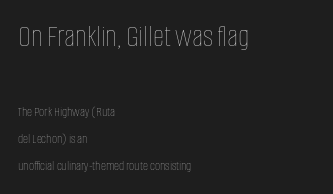
The image shows 31 px thin, condensed type, upright; set left-aligned, loose line spacing (1.94x), normal letter spacing, not underlined; the first (top) block is 2.21x larger; low stroke contrast and a large x-height.
